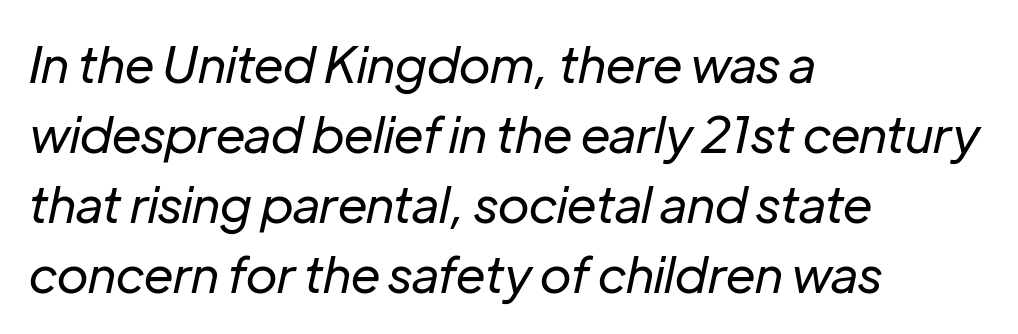
The image shows 50 px regular-weight type, italic (leaning right); set left-aligned, normal line spacing (1.4x), normal letter spacing, not underlined; low stroke contrast and a medium x-height.
